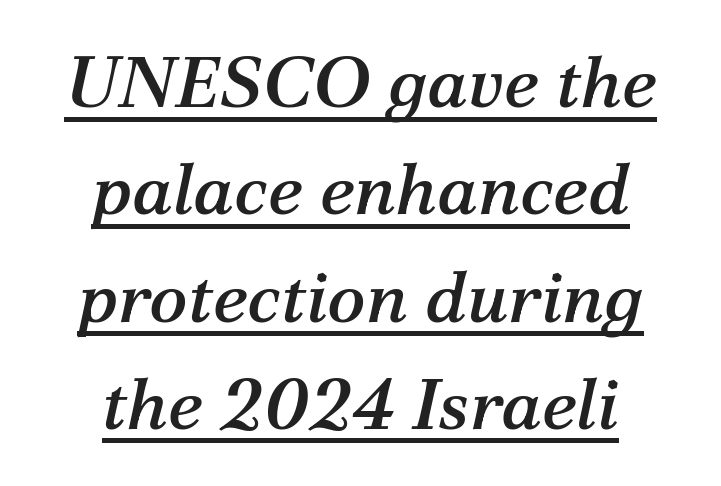
Here the designer chose a conventional face with non-uniform glyph widths. Letterform terminals end in serifs throughout the passage. No extra tracking has been applied to these lines. The axis of the letterforms is tilted away from vertical. Notice how a bar underscores the lettering throughout. Normally led — the rows are evenly, conventionally spaced.
